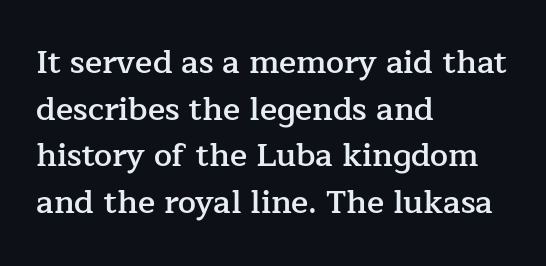
The image shows 32 px semibold serif type, upright; set left-aligned, normal line spacing (1.46x), normal letter spacing, not underlined; low stroke contrast and a medium x-height.
